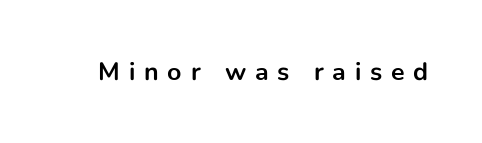
Q: Is the text bold? A: Yes.
Q: Is the text italic (slanted)? A: No, it is upright.
Q: Is the text underlined? A: No.
Q: Is the spacing between letters normal or unusually wide? A: Unusually wide.
